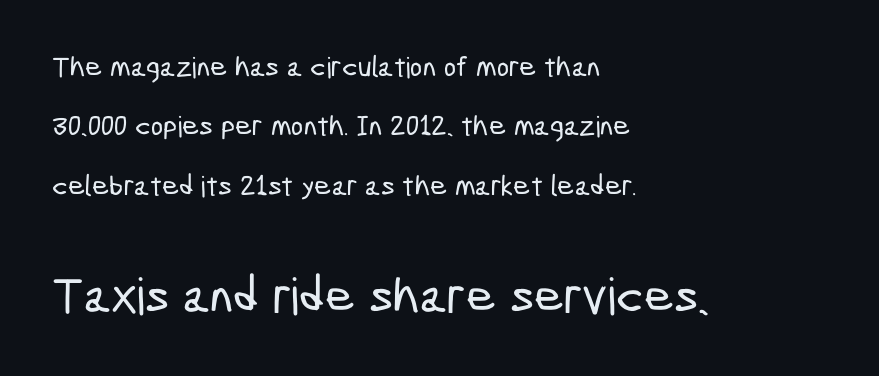
The image shows 51 px condensed sans-serif type; set left-aligned, loose line spacing (2.05x), normal letter spacing, not underlined; the second (bottom) block is 1.76x larger; low stroke contrast and a medium x-height.
